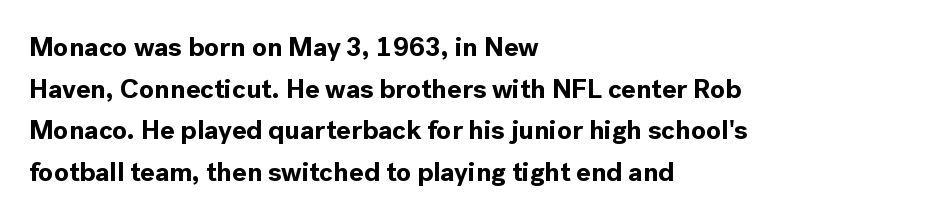
The image shows 27 px bold type, upright; set left-aligned, normal line spacing (1.54x), normal letter spacing, not underlined.
